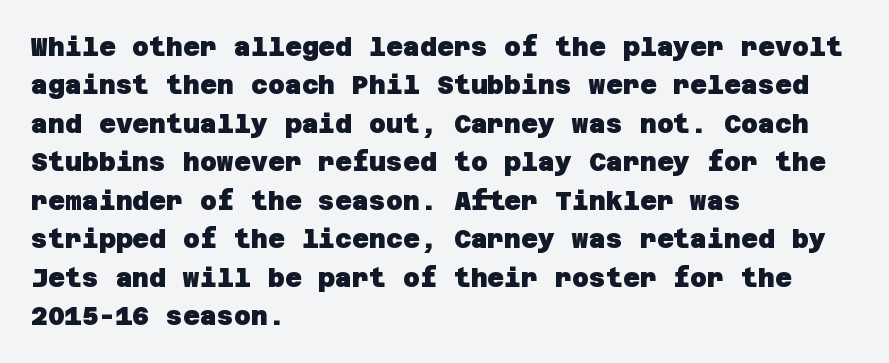
The image shows 26 px bold type; set left-aligned, normal line spacing (1.48x), normal letter spacing, not underlined.
